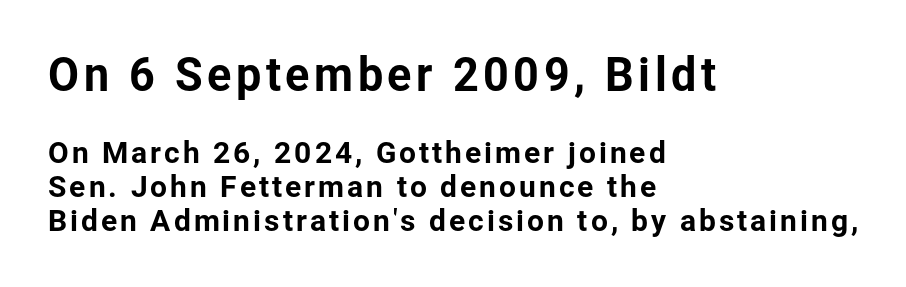
Q: Is the text italic (slanted)? A: No, it is upright.
Q: Is the typeface a serif or a sans-serif typeface? A: Sans-serif.
Q: Is the text underlined? A: No.
Q: How is the paragraph aligned? A: Left-aligned.
Q: Is the spacing between lines tight, normal or loose? A: Tight.
Q: Which block of text is set in a larger size, the first (top) or the second (bottom)? A: The first (top) one.
Q: Width (condensed, normal, or wide)? A: Normal.
Q: Stroke contrast? A: Low.
Q: x-height? A: Medium.
Q: Monospaced? A: No.
